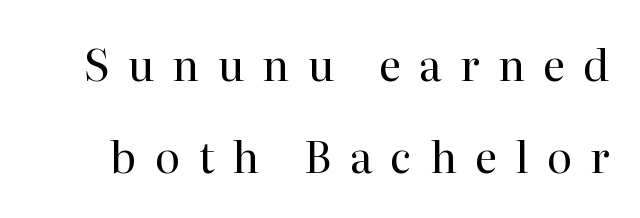
Tracking here is generous; glyphs stand well apart from one another. Letterform terminals end in serifs throughout the passage. Nobody drew a line under any word here. These lines stand farther apart than default settings would place them. Weight class: somewhere from thin through regular.
